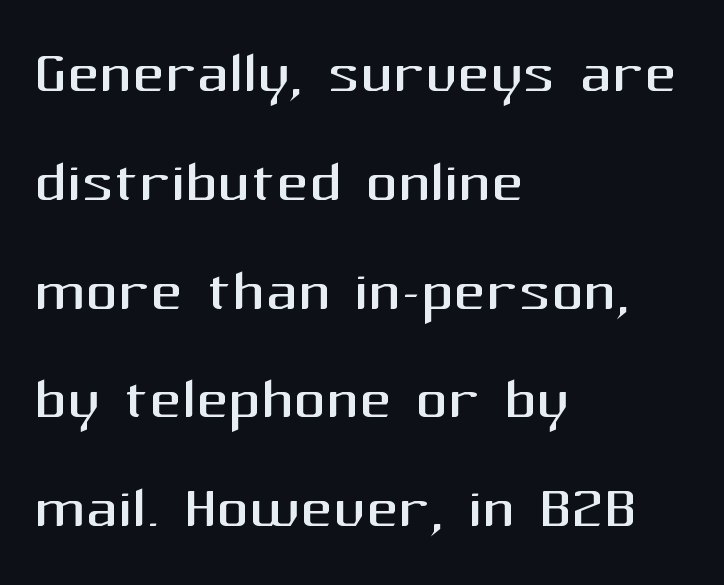
{"serif": "no", "italic": "no", "bold": "no", "weight": "regular", "width": "normal", "stroke_contrast": "medium", "x_height": "medium", "monospaced": "no", "underline": "no", "align": "left", "line_spacing": "normal", "line_spacing_ratio": 1.36, "letter_spacing": "normal", "letter_spacing_em": 0.0, "glyph_px": 80}
